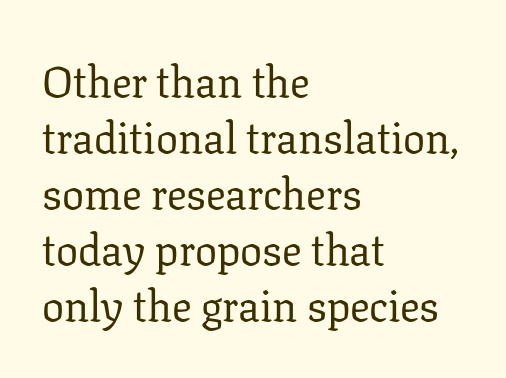
The image shows 44 px regular-weight serif type, upright; set left-aligned, normal line spacing (1.27x), normal letter spacing, not underlined; low stroke contrast and a medium x-height.
